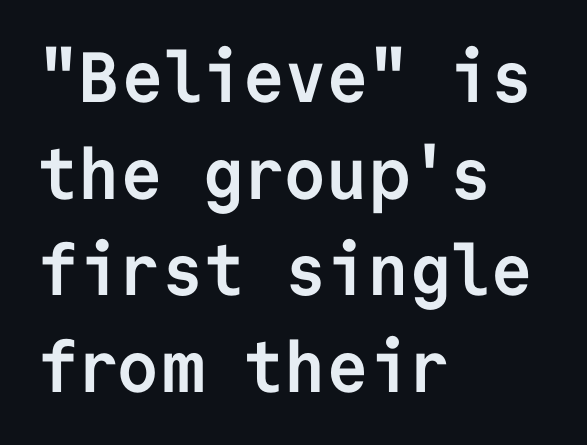
Q: Is the text bold? A: Yes.
Q: Is the text italic (slanted)? A: No, it is upright.
Q: Is the typeface a serif or a sans-serif typeface? A: Sans-serif.
Q: Is the text underlined? A: No.
Q: How is the paragraph aligned? A: Left-aligned.
Q: Is the spacing between letters normal or unusually wide? A: Normal.
Q: Is the spacing between lines tight, normal or loose? A: Normal.
Q: Width (condensed, normal, or wide)? A: Normal.
Q: Stroke contrast? A: Low.
Q: x-height? A: Medium.
Q: Monospaced? A: Yes.
